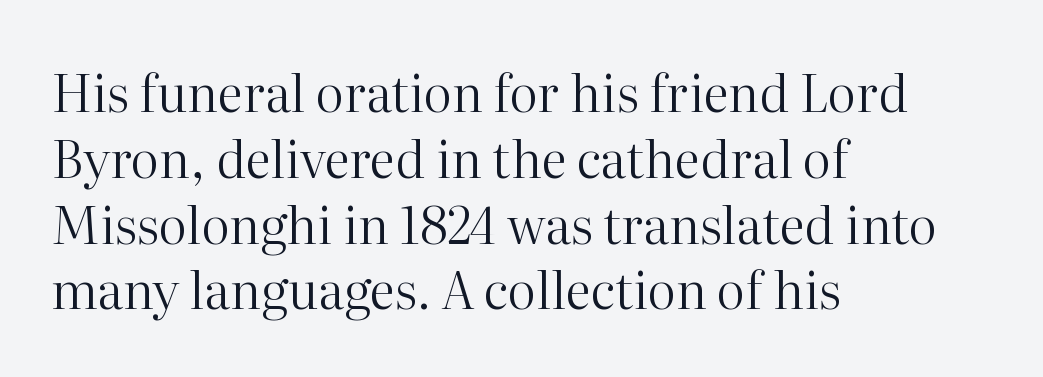
The image shows 51 px regular-weight serif type, upright; set left-aligned, normal line spacing (1.29x), normal letter spacing, not underlined; high stroke contrast and a medium x-height.
